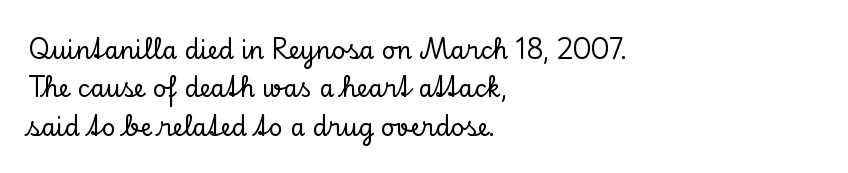
How would I describe the line gaps? Plain and ordinary. Teacher's note: observe the even left margin — that is flush-left alignment. Decoration check: the copy has no underline. Characters follow at the spacing the type designer built in. Is there any slant? The stems are plumb.
